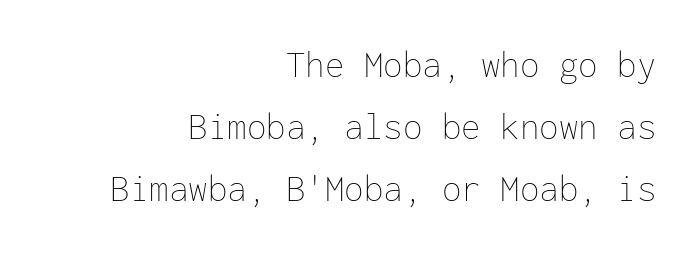
{"italic": "no", "bold": "no", "weight": "thin", "width": "normal", "stroke_contrast": "low", "x_height": "medium", "monospaced": "yes", "underline": "no", "align": "right", "line_spacing": "normal", "line_spacing_ratio": 1.59, "letter_spacing": "normal", "letter_spacing_em": 0.0, "glyph_px": 39}
